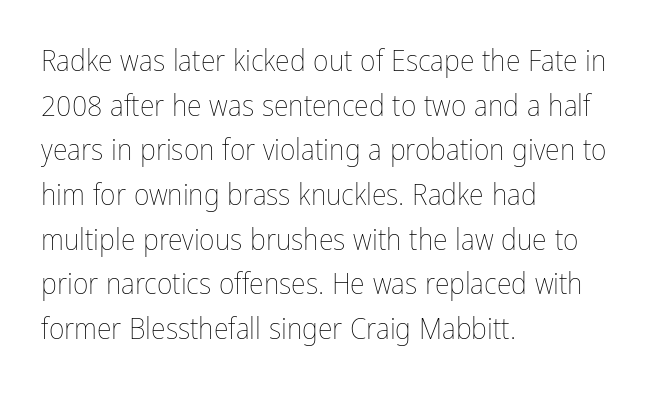
The image shows 30 px thin, condensed type, upright; set left-aligned, normal line spacing (1.49x), normal letter spacing, not underlined; low stroke contrast and a medium x-height.
